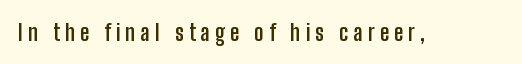
Q: Is the text bold? A: Yes.
Q: Is the text italic (slanted)? A: No, it is upright.
Q: Is the text underlined? A: No.
Q: Is the spacing between letters normal or unusually wide? A: Unusually wide.
